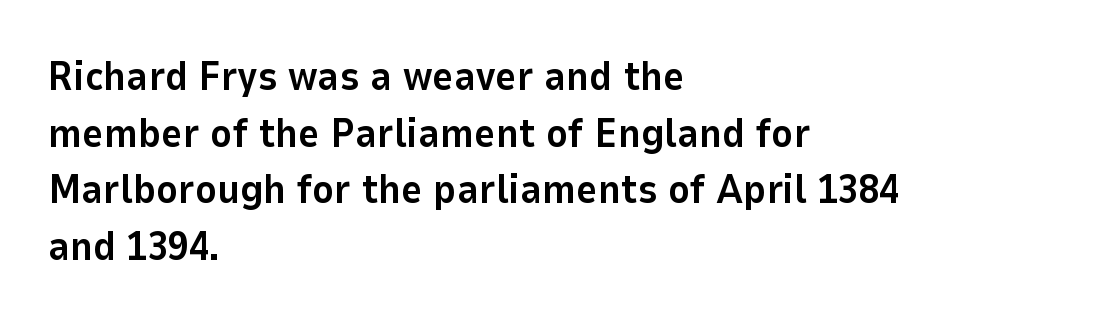
Spacing between characters is what you'd get straight out of the box. Glance below the letters and you will spot only blank space. This sample uses an upright cut, with every glyph sitting square on the baseline. The glyphs have the mass of a bold cut.
